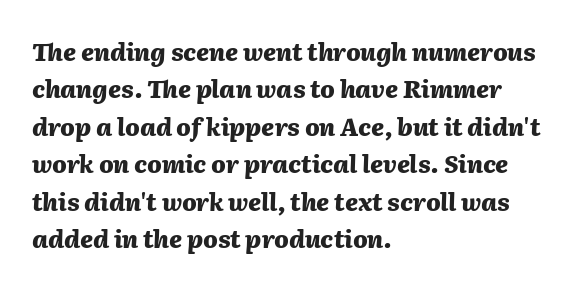
Q: Is the text bold? A: Yes.
Q: Is the text italic (slanted)? A: Yes, it leans right by about 2 degrees.
Q: Is the text underlined? A: No.
Q: How is the paragraph aligned? A: Left-aligned.
Q: Is the spacing between letters normal or unusually wide? A: Normal.
Q: Is the spacing between lines tight, normal or loose? A: Normal.
